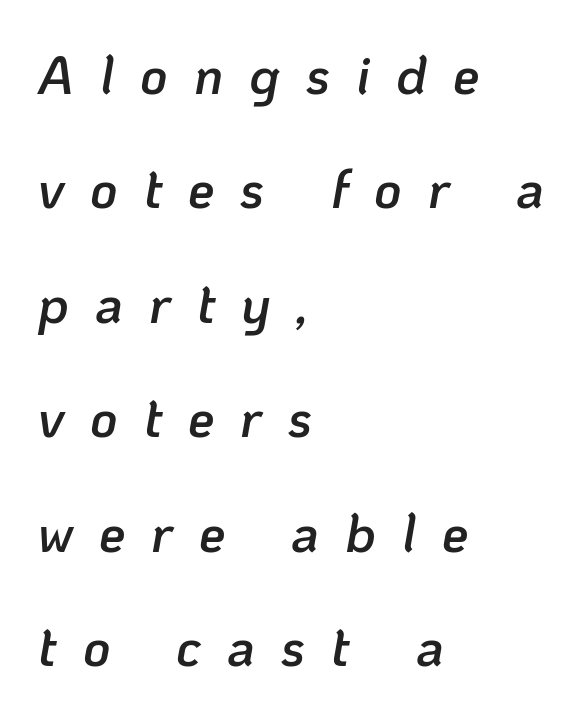
Interline gaps are noticeably wide in this sample. Designer's note — italics engaged. The area under the type is left untouched. Looks like regular typesetting: each glyph gets only the width it needs. If you drew a ruler down the left edge, every line would touch it.
